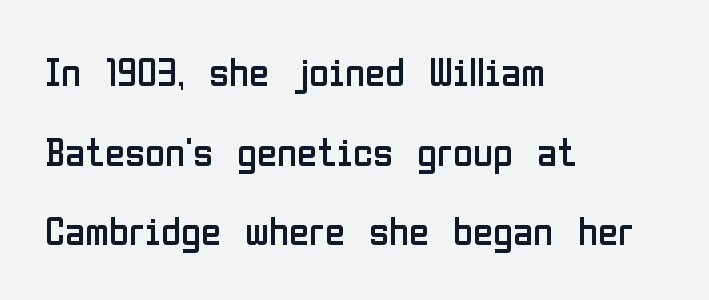
Summary of weight: not heavy and not bold. Examine the stroke ends and you'll find no serifs. The letters advance in unequal steps, a hallmark of proportional type. The specimen omits any rule beneath the text block's lines. This block would shrink considerably if given ordinary leading; it's expanded now. Characters remain perfectly vertical along every line.
